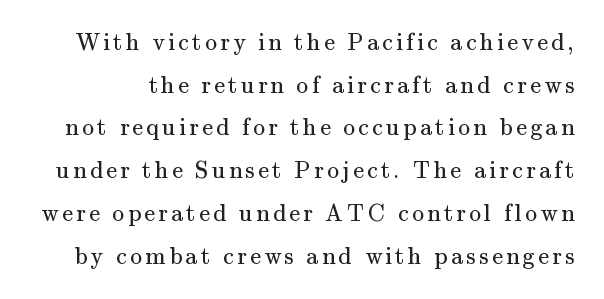
The image shows 24 px text type, upright; set line spacing 1.78x, not underlined.
